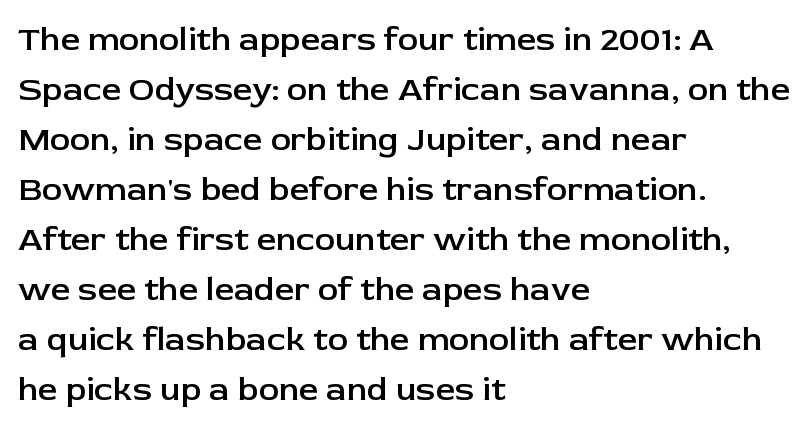
The tracking reads as untouched default to a designer's eye. Students, this is semibold: more ink than regular, less than bold. Posture: vertical. The rendering anchors every line to the left-hand side. Interline gaps are of average width in this sample. The type family on display is of the sans-serif kind.
